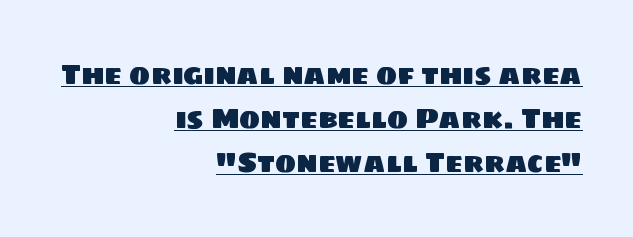
Glyph-to-glyph distance matches everyday printed text. The string is rendered with underlining switched on. This sample is right-justified, so line beginnings fall wherever the words allow. Character widths vary here, with narrow letters taking less room than wide ones.
